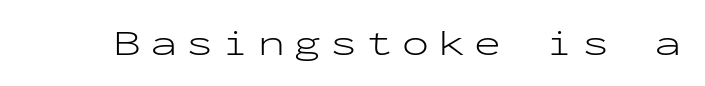
Q: Is the text bold? A: No.
Q: Is the text italic (slanted)? A: No, it is upright.
Q: Is the typeface a serif or a sans-serif typeface? A: Sans-serif.
Q: Is the text underlined? A: No.
Q: Is the spacing between letters normal or unusually wide? A: Unusually wide.
Q: Width (condensed, normal, or wide)? A: Wide.
Q: Stroke contrast? A: Low.
Q: x-height? A: Medium.
Q: Monospaced? A: Yes.
